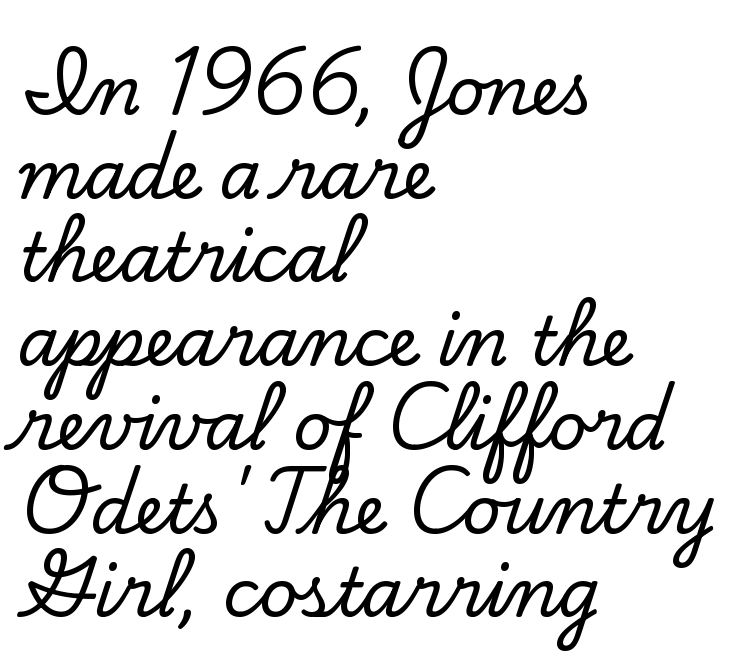
{"serif": "yes", "width": "normal", "stroke_contrast": "low", "x_height": "small", "monospaced": "no", "underline": "no", "align": "left", "line_spacing": "normal", "line_spacing_ratio": 1.25, "letter_spacing": "normal", "letter_spacing_em": 0.0, "glyph_px": 67}
